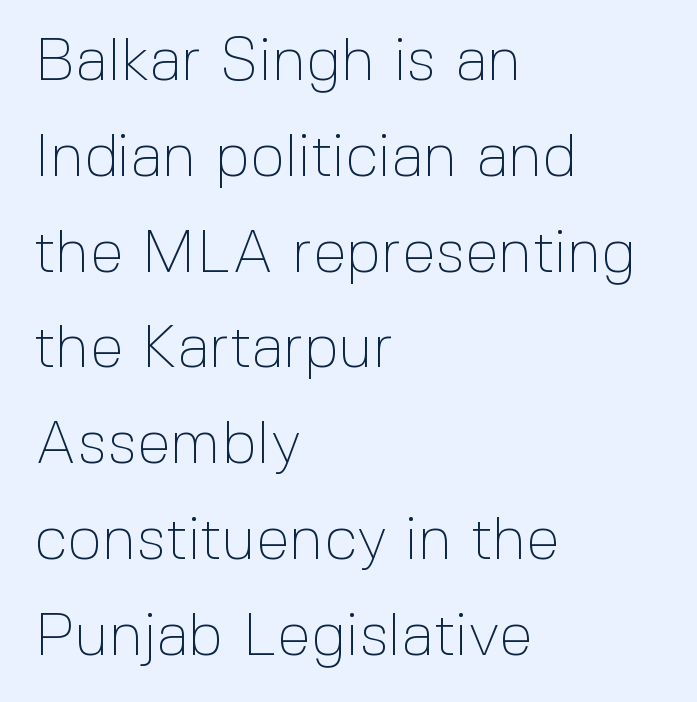
Q: Is the text bold? A: No.
Q: Is the text italic (slanted)? A: No, it is upright.
Q: Is the typeface a serif or a sans-serif typeface? A: Sans-serif.
Q: Is the text underlined? A: No.
Q: How is the paragraph aligned? A: Left-aligned.
Q: Is the spacing between letters normal or unusually wide? A: Normal.
Q: Is the spacing between lines tight, normal or loose? A: Normal.
Q: Width (condensed, normal, or wide)? A: Normal.
Q: x-height? A: Medium.
Q: Monospaced? A: No.
